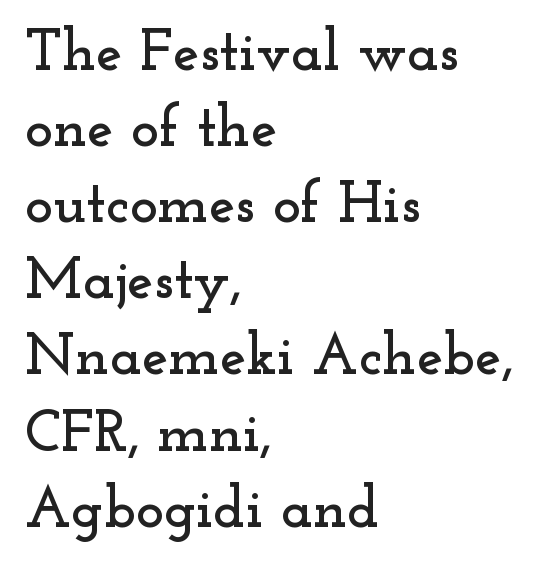
Varying glyph widths throughout — classic text-font behaviour. Regarding serifs, this sample has them. Compared with typical paragraphs, the rows here are spaced about the same. The paragraph shown leans on its left margin. Tall strokes in this sample are plumb rather than angled.
